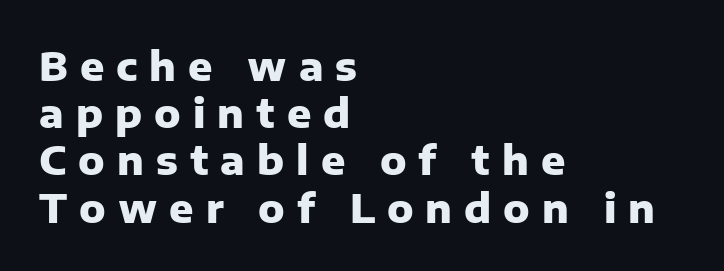
{"serif": "no", "italic": "no", "bold": "yes", "weight": "heavy", "width": "normal", "stroke_contrast": "low", "x_height": "medium", "monospaced": "no", "underline": "no", "align": "left", "line_spacing_ratio": 1.18, "letter_spacing": "wide", "letter_spacing_em": 0.3, "glyph_px": 40}
